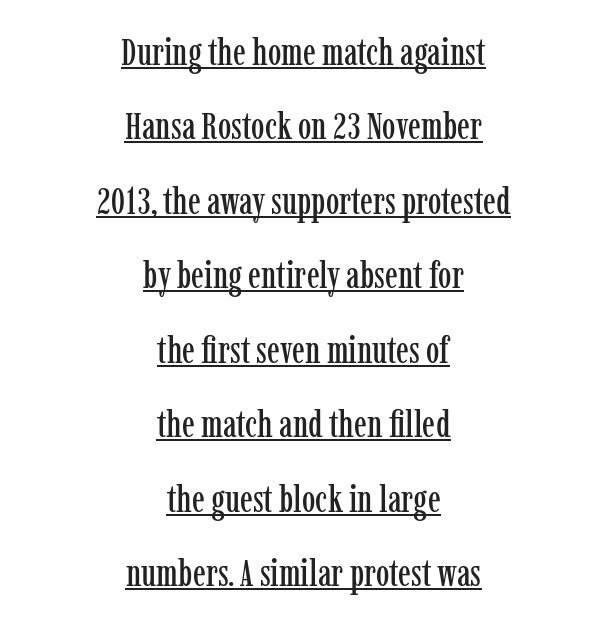
The image shows 38 px condensed serif type, upright; set centered, loose line spacing (1.96x), normal letter spacing, underlined; low stroke contrast and a medium x-height.
